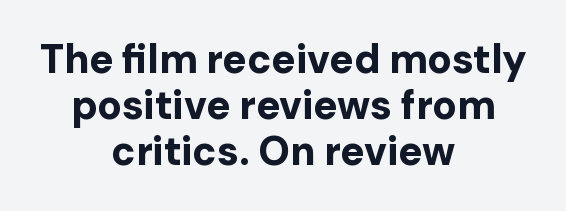
To sum up the face: it is a sans, with no serifs. The rendering uses natural spacing where letterforms have individual widths. These lines were composed using upright roman letters. Summary of vertical rhythm: compact, with narrow interline spacing. Emphasis by weight is at full strength: bold.
